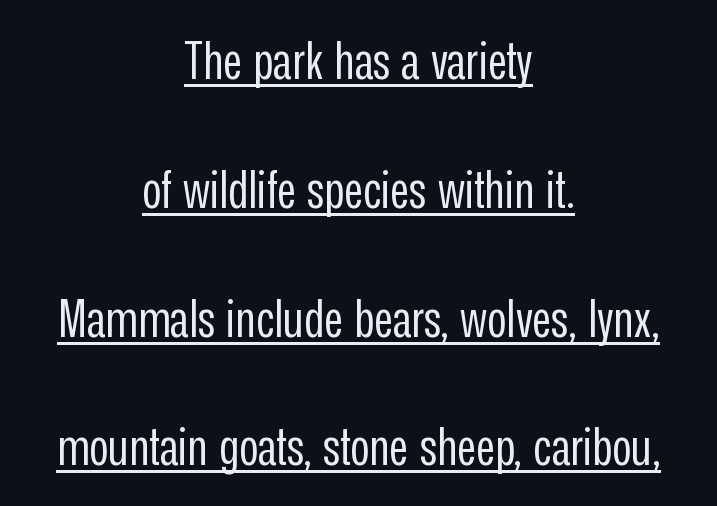
Leftover space on each line is divided equally before and after the words. Nothing unusual about the tracking: characters are spaced as the font intends. To sum up the face: it is a sans, with no serifs. These lines are rendered in a variable-pitch font. You could fit nearly another row in the gap between these rows. The sample's only ornament is a line tracing under the words.
